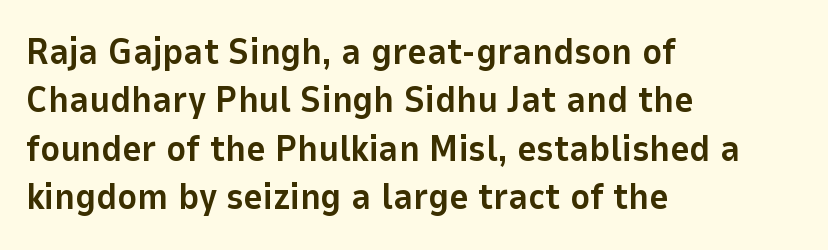
Q: Is the text bold? A: Yes.
Q: Is the text italic (slanted)? A: No, it is upright.
Q: Is the typeface a serif or a sans-serif typeface? A: Sans-serif.
Q: Is the text underlined? A: No.
Q: How is the paragraph aligned? A: Left-aligned.
Q: Is the spacing between letters normal or unusually wide? A: Normal.
Q: Is the spacing between lines tight, normal or loose? A: Normal.
Q: Width (condensed, normal, or wide)? A: Normal.
Q: Stroke contrast? A: Low.
Q: x-height? A: Medium.
Q: Monospaced? A: No.
